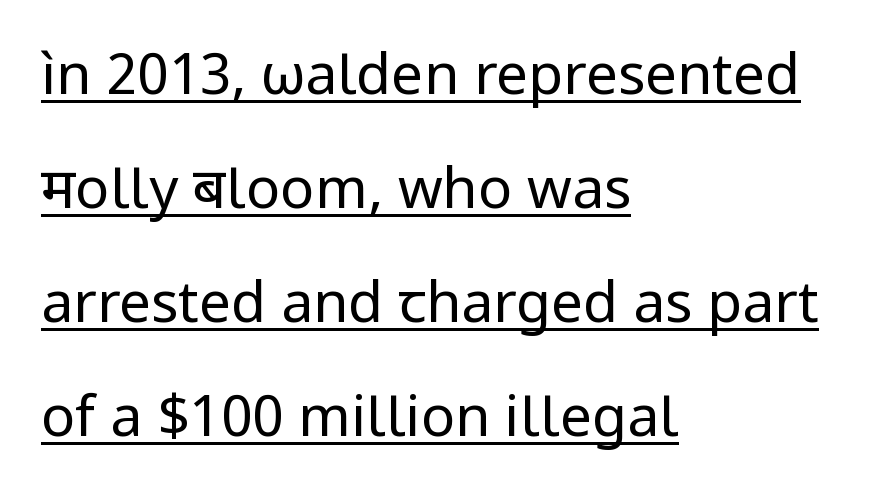
Q: Is the text bold? A: No.
Q: Is the text italic (slanted)? A: No, it is upright.
Q: Is the typeface a serif or a sans-serif typeface? A: Sans-serif.
Q: Is the text underlined? A: Yes.
Q: How is the paragraph aligned? A: Left-aligned.
Q: Is the spacing between letters normal or unusually wide? A: Normal.
Q: Is the spacing between lines tight, normal or loose? A: Loose.
Q: Width (condensed, normal, or wide)? A: Normal.
Q: Stroke contrast? A: Low.
Q: x-height? A: Medium.
Q: Monospaced? A: No.
